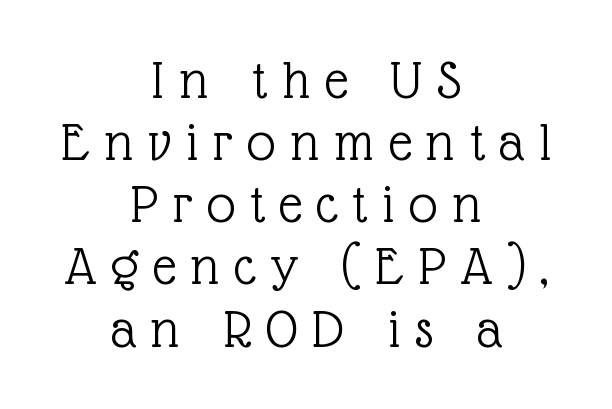
The image shows 57 px light serif type, upright; set centered, tight line spacing (1.09x), unusually wide letter spacing (+0.26 em), not underlined; a medium x-height.
